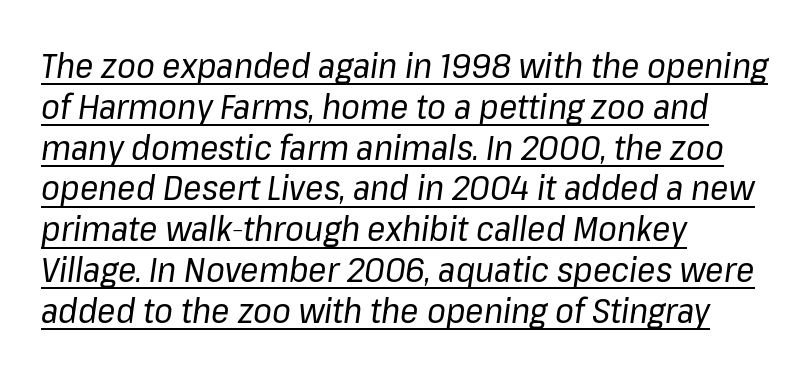
Note the varied advance widths — an 'i' is clearly narrower than an 'm'. Tracking value appears to be zero — textbook default spacing. Nothing heavy about these letters — not bold at all. Reading down the block, your eye returns to a fixed left position each line.
